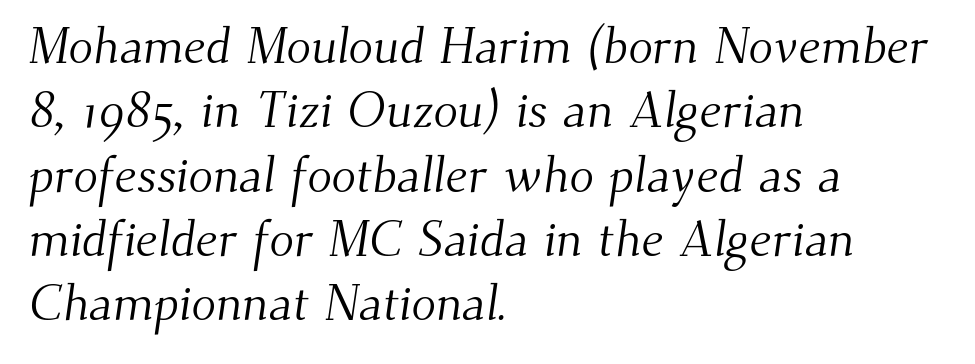
The image shows 51 px light serif type; set left-aligned, normal line spacing (1.26x), normal letter spacing, not underlined; medium stroke contrast and a small x-height.
